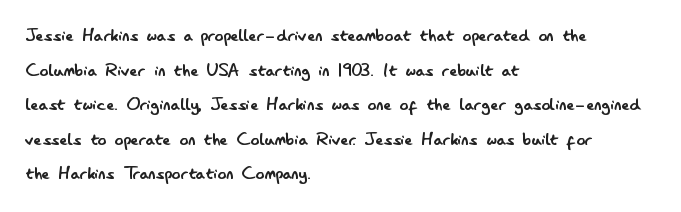
Which margin do the lines hug? The left one — the right edge is uneven. This is roman type, the default non-slanted kind. Summary of vertical rhythm: regular, with standard interline spacing. These glyphs show unthickened strokes, regular width or finer. The rendering keeps characters at their native spacing. The gap between lines stays unmarked.
